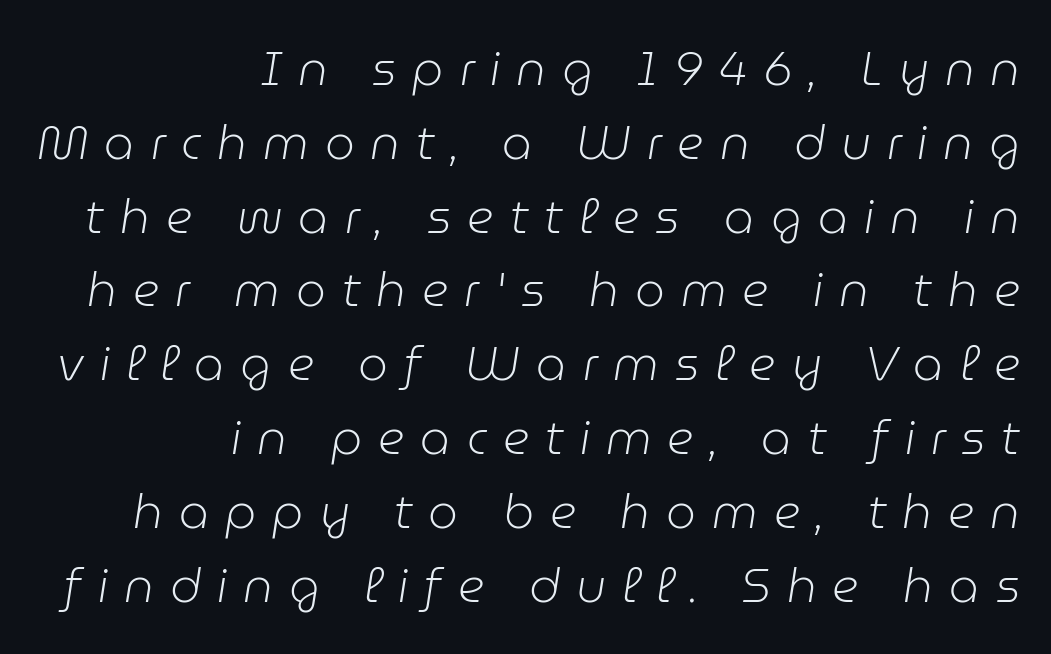
The image shows 47 px light type, italic (leaning right); set right-aligned, normal line spacing (1.57x), unusually wide letter spacing (+0.34 em), not underlined; low stroke contrast and a medium x-height.
